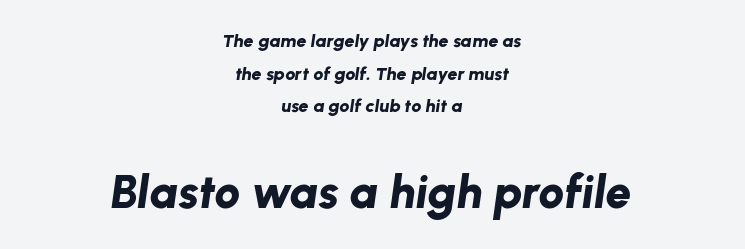
Looks like regular typesetting: each glyph gets only the width it needs. These lines are centered, leaving both edges ragged. These lines carry a lot of weight — the face is fully bold. The horizontal fit of the characters is conventional and even. Larger block? The one below; the one above is distinctly smaller.
